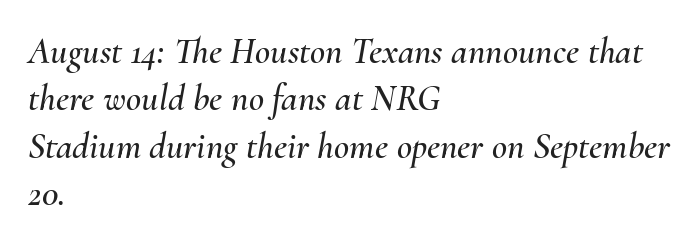
The image shows 37 px text type, italic (leaning right); set left-aligned, normal line spacing (1.28x), normal letter spacing, not underlined; medium stroke contrast and a small x-height.
